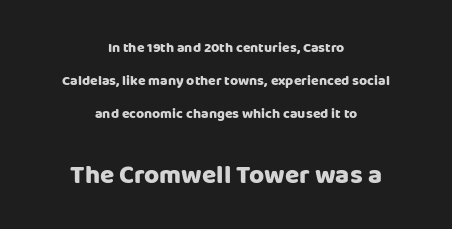
The image shows 26 px text type, upright; set centered, loose line spacing (2.36x), normal letter spacing, not underlined; the second (bottom) block is 1.86x larger.
